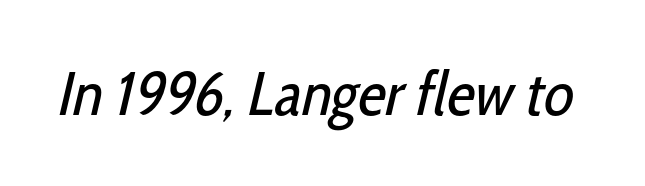
What stands out about the letter spacing? Nothing — it is the standard amount. A light-to-regular cut is what we see here. I'd call this a sans setting — the letters go barefoot. The passage shown is typed in a proportional face where columns would drift. Descenders are the only things crossing below the line.
